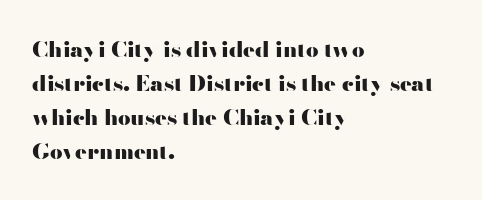
{"italic": "no", "bold": "yes", "underline": "no", "align": "left", "line_spacing": "normal", "line_spacing_ratio": 1.54, "letter_spacing": "normal", "letter_spacing_em": 0.0, "glyph_px": 22}
